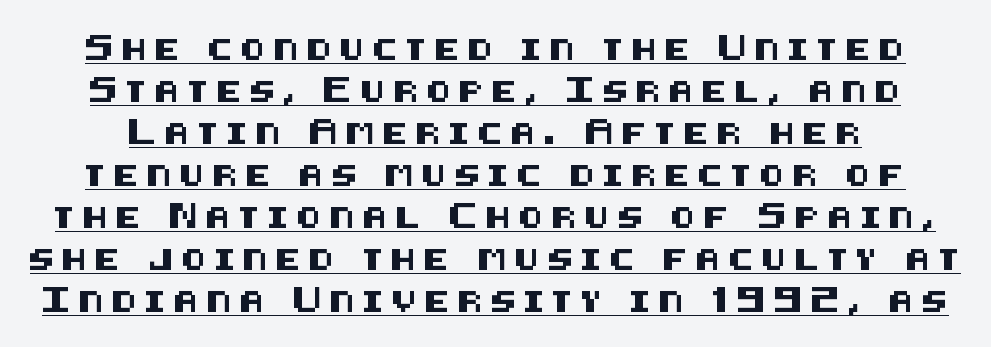
The image shows 21 px text type, upright; set loose line spacing (2.0x), unusually wide letter spacing (+0.37 em), underlined.
